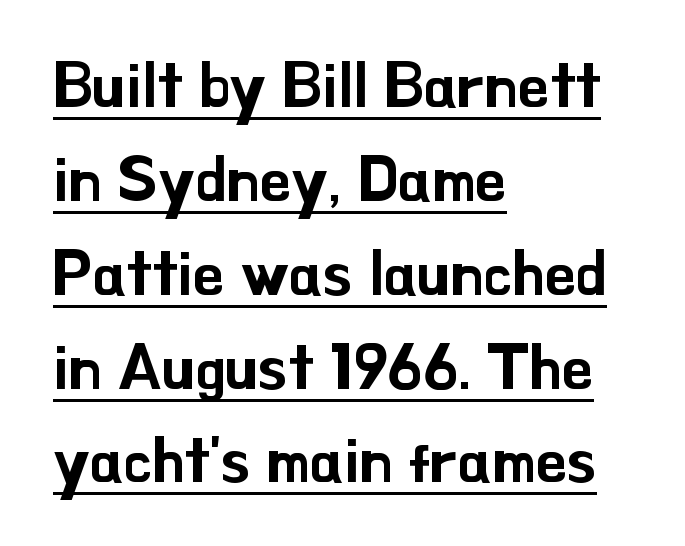
The image shows 63 px sans-serif type, upright; set left-aligned, normal line spacing (1.49x), normal letter spacing, underlined; low stroke contrast and a small x-height.
